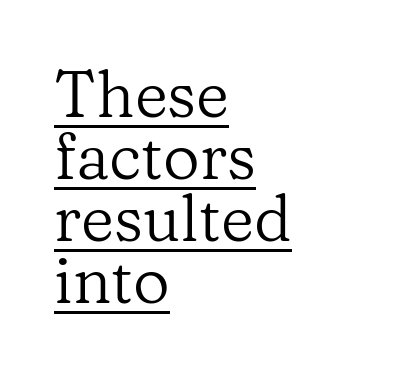
{"serif": "yes", "italic": "no", "bold": "no", "weight": "regular", "width": "normal", "stroke_contrast": "low", "x_height": "medium", "monospaced": "no", "underline": "yes", "align": "left", "line_spacing": "tight", "line_spacing_ratio": 0.97, "letter_spacing": "normal", "letter_spacing_em": 0.0, "glyph_px": 64}
